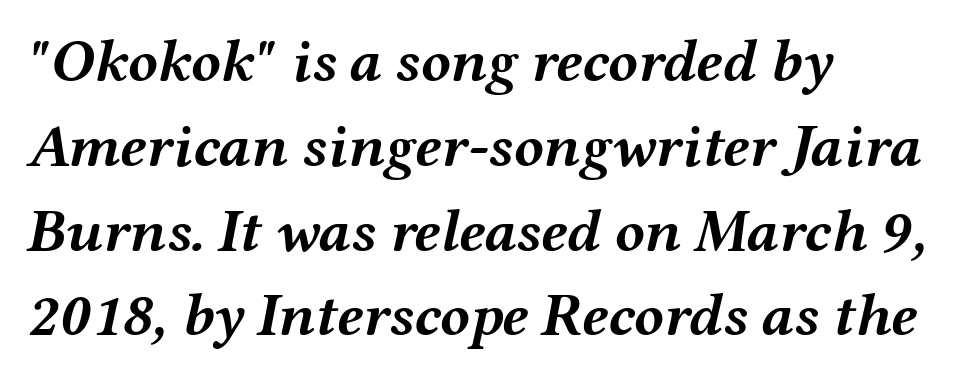
{"italic": "yes", "lean": "right", "slant_degrees": 12, "bold": "yes", "weight": "semibold", "width": "wide", "stroke_contrast": "medium", "x_height": "medium", "monospaced": "no", "underline": "no", "align": "left", "line_spacing": "normal", "line_spacing_ratio": 1.39, "letter_spacing": "normal", "letter_spacing_em": 0.0, "glyph_px": 61}
